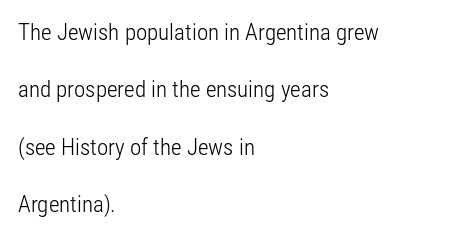
The image shows 23 px text type, upright; set left-aligned, loose line spacing (2.49x), normal letter spacing, not underlined.
